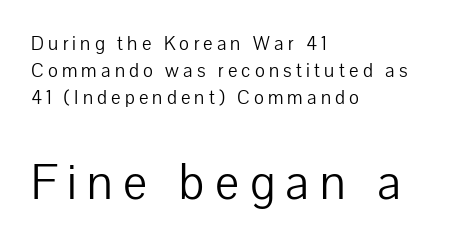
The image shows 48 px light sans-serif type, upright; set left-aligned, normal line spacing (1.43x), unusually wide letter spacing (+0.22 em), not underlined; the second (bottom) block is 2.53x larger; low stroke contrast and a medium x-height.
